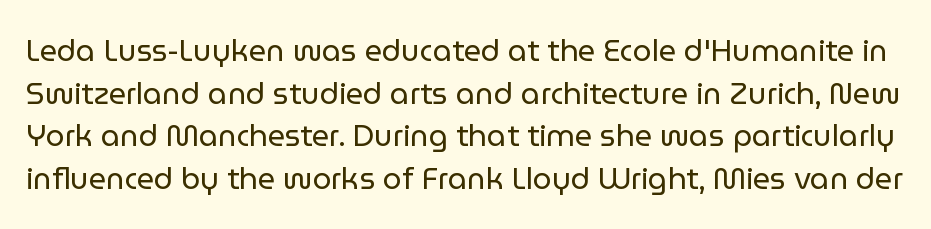
{"serif": "no", "italic": "no", "bold": "no", "weight": "regular", "width": "normal", "stroke_contrast": "low", "x_height": "medium", "monospaced": "no", "underline": "no", "line_spacing": "normal", "line_spacing_ratio": 1.42, "letter_spacing": "normal", "letter_spacing_em": 0.0, "glyph_px": 30}
